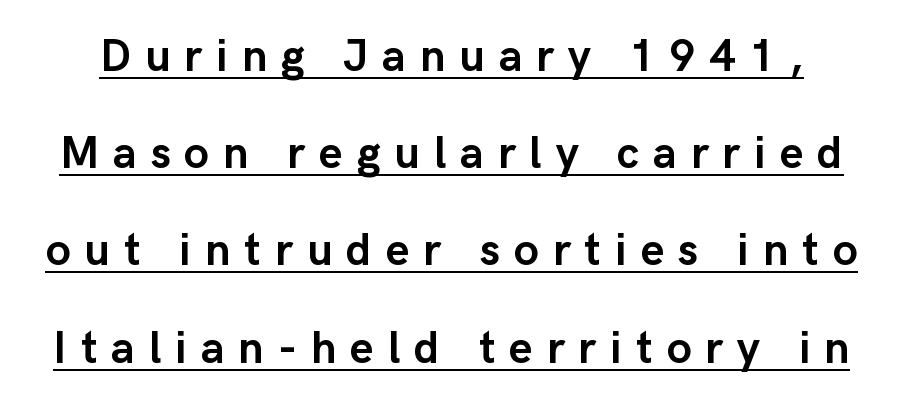
The image shows 45 px semibold sans-serif type, upright; set loose line spacing (2.16x), unusually wide letter spacing (+0.31 em), underlined; low stroke contrast and a medium x-height.
